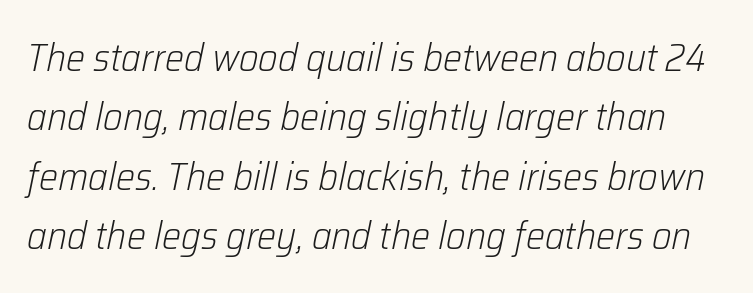
The image shows 38 px light type, italic (leaning right); set normal line spacing (1.56x), normal letter spacing, not underlined; low stroke contrast and a medium x-height.
